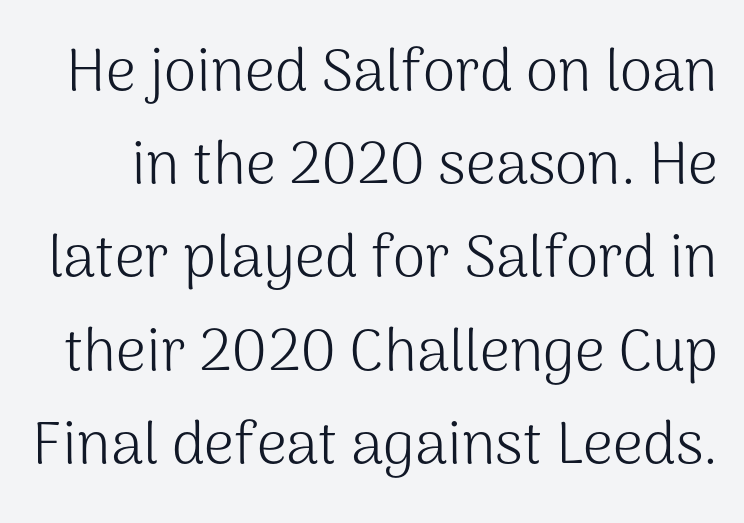
Q: Is the text bold? A: No.
Q: Is the text italic (slanted)? A: No, it is upright.
Q: Is the typeface a serif or a sans-serif typeface? A: Sans-serif.
Q: Is the text underlined? A: No.
Q: Is the spacing between letters normal or unusually wide? A: Normal.
Q: Is the spacing between lines tight, normal or loose? A: Normal.
Q: Width (condensed, normal, or wide)? A: Normal.
Q: Stroke contrast? A: Medium.
Q: x-height? A: Medium.
Q: Monospaced? A: No.
